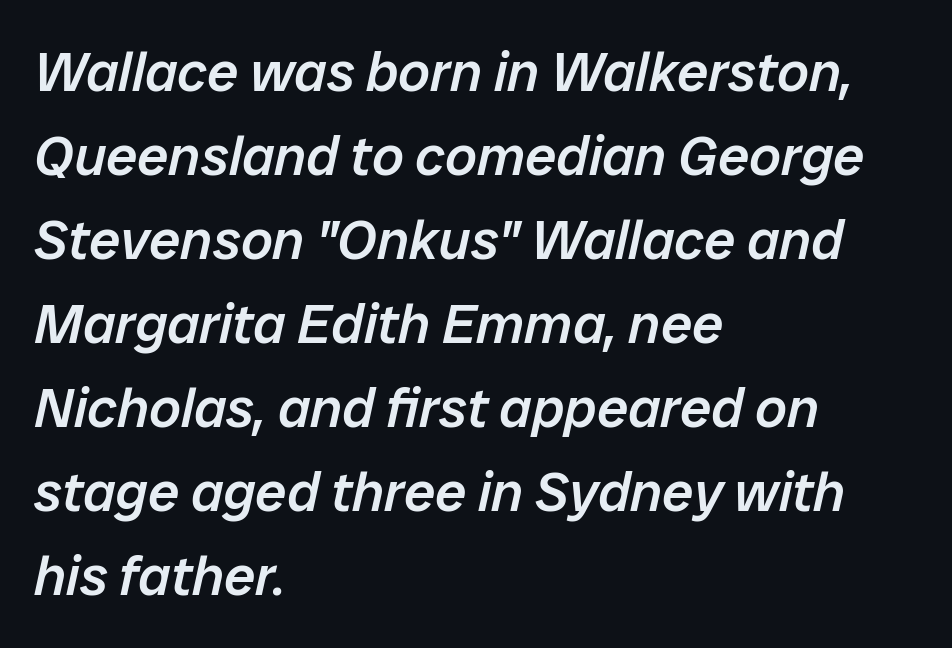
The image shows 56 px semibold type, italic (leaning right); set left-aligned, normal line spacing (1.5x), normal letter spacing, not underlined; low stroke contrast and a medium x-height.
